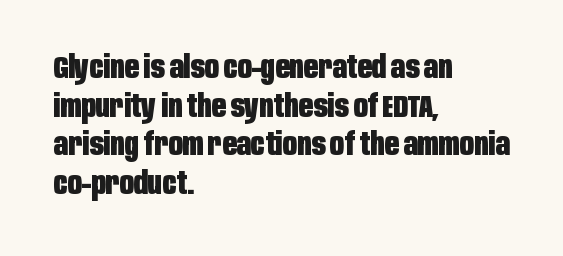
Typographic density is high because the face is bold. This is roman type, the default non-slanted kind. Words appear dense and cohesive because spacing is normal. The characters display no serif detailing; their extremities are plain. Leading: standard. Here the designer chose a conventional face with non-uniform glyph widths.
